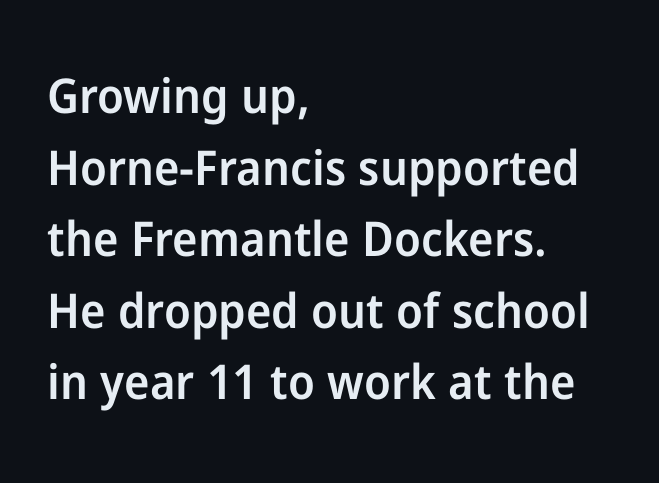
Q: Is the text bold? A: Semi-bold.
Q: Is the text italic (slanted)? A: No, it is upright.
Q: Is the typeface a serif or a sans-serif typeface? A: Sans-serif.
Q: Is the text underlined? A: No.
Q: How is the paragraph aligned? A: Left-aligned.
Q: Is the spacing between letters normal or unusually wide? A: Normal.
Q: Is the spacing between lines tight, normal or loose? A: Normal.
Q: Width (condensed, normal, or wide)? A: Normal.
Q: Stroke contrast? A: Low.
Q: x-height? A: Medium.
Q: Monospaced? A: No.
